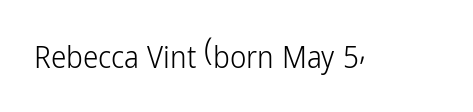
The image shows 31 px light, condensed sans-serif type, upright; set normal letter spacing, not underlined; low stroke contrast and a medium x-height.
